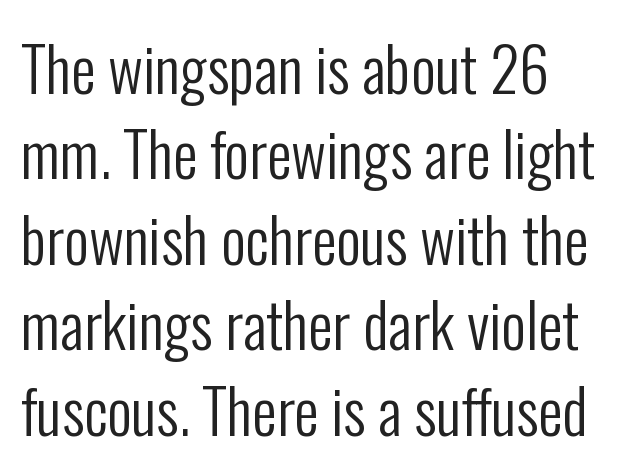
Q: Is the text bold? A: No.
Q: Is the text italic (slanted)? A: No, it is upright.
Q: Is the typeface a serif or a sans-serif typeface? A: Sans-serif.
Q: Is the text underlined? A: No.
Q: How is the paragraph aligned? A: Left-aligned.
Q: Is the spacing between letters normal or unusually wide? A: Normal.
Q: Is the spacing between lines tight, normal or loose? A: Normal.
Q: Width (condensed, normal, or wide)? A: Condensed.
Q: Stroke contrast? A: Low.
Q: x-height? A: Medium.
Q: Monospaced? A: No.
